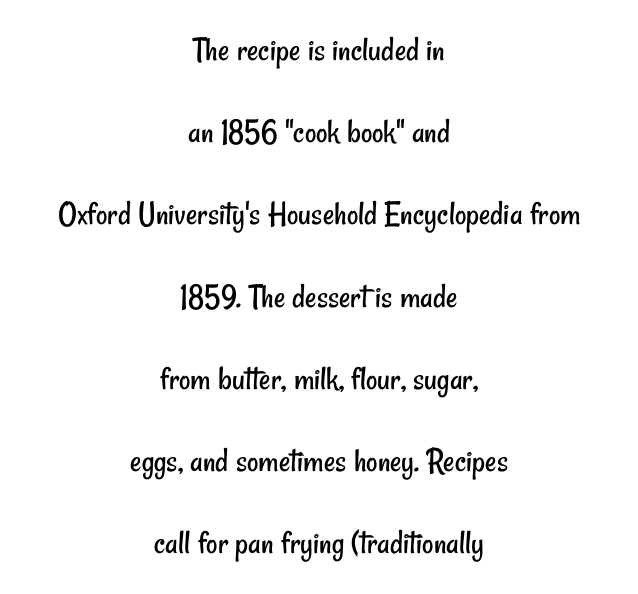
Q: Is the text bold? A: No.
Q: Is the typeface a serif or a sans-serif typeface? A: Sans-serif.
Q: Is the text underlined? A: No.
Q: How is the paragraph aligned? A: Centered.
Q: Is the spacing between letters normal or unusually wide? A: Normal.
Q: Is the spacing between lines tight, normal or loose? A: Loose.
Q: Width (condensed, normal, or wide)? A: Condensed.
Q: Stroke contrast? A: Low.
Q: x-height? A: Small.
Q: Monospaced? A: No.
